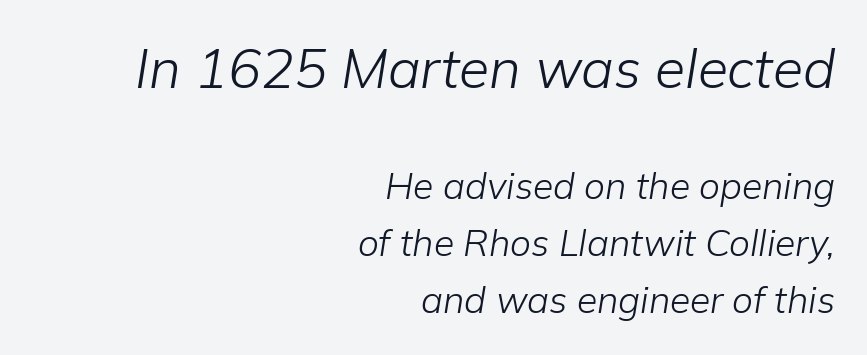
Q: Is the text bold? A: No.
Q: Is the text italic (slanted)? A: Yes, it leans right by about 9 degrees.
Q: Is the text underlined? A: No.
Q: How is the paragraph aligned? A: Right-aligned.
Q: Is the spacing between letters normal or unusually wide? A: Normal.
Q: Is the spacing between lines tight, normal or loose? A: Normal.
Q: Which block of text is set in a larger size, the first (top) or the second (bottom)? A: The first (top) one.
Q: Width (condensed, normal, or wide)? A: Normal.
Q: Stroke contrast? A: Low.
Q: x-height? A: Medium.
Q: Monospaced? A: No.
